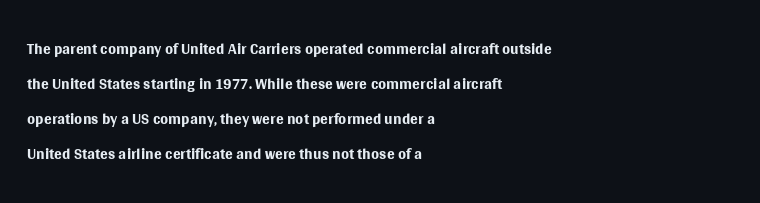
Q: Is the text bold? A: No.
Q: Is the text italic (slanted)? A: No, it is upright.
Q: Is the text underlined? A: No.
Q: How is the paragraph aligned? A: Left-aligned.
Q: Is the spacing between letters normal or unusually wide? A: Normal.
Q: Is the spacing between lines tight, normal or loose? A: Normal.
